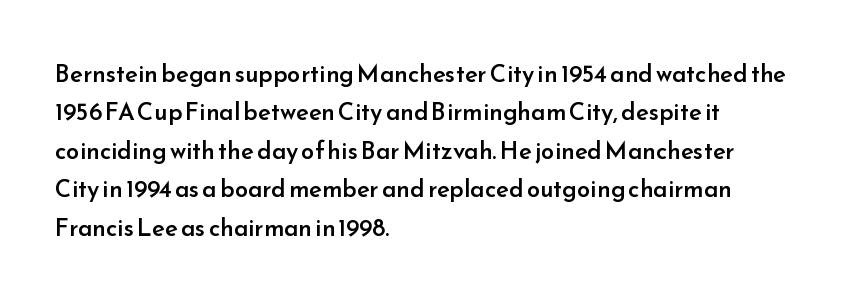
Q: Is the text bold? A: Semi-bold.
Q: Is the text italic (slanted)? A: No, it is upright.
Q: Is the text underlined? A: No.
Q: How is the paragraph aligned? A: Left-aligned.
Q: Is the spacing between letters normal or unusually wide? A: Normal.
Q: Is the spacing between lines tight, normal or loose? A: Normal.
